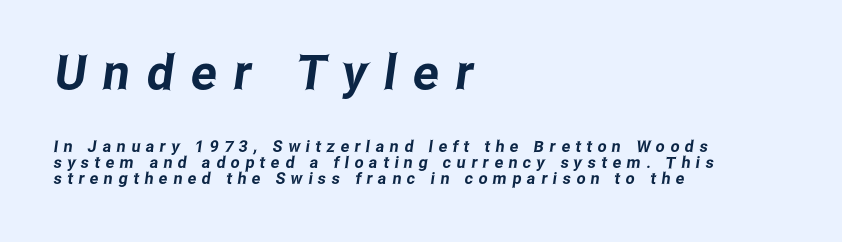
Quick note: interline space is minimal. Notice how the passage keeps a crisp vertical edge on the left only. The face used here appears at its bigger size in the upper chunk. Descender tails drop into unmarked territory. Letterform terminals end flat and unadorned throughout the passage. A typesetter would call this proportional, since set widths differ per character.
